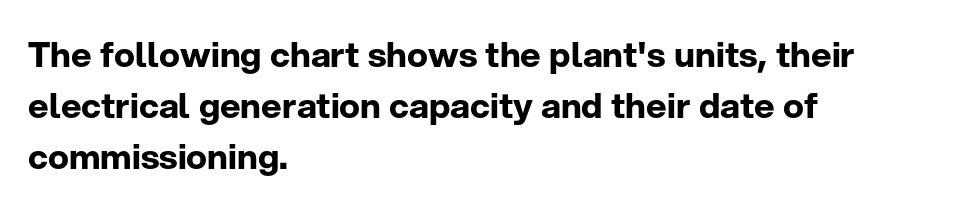
Q: Is the text bold? A: Yes.
Q: Is the text italic (slanted)? A: No, it is upright.
Q: Is the typeface a serif or a sans-serif typeface? A: Sans-serif.
Q: Is the text underlined? A: No.
Q: How is the paragraph aligned? A: Left-aligned.
Q: Is the spacing between letters normal or unusually wide? A: Normal.
Q: Is the spacing between lines tight, normal or loose? A: Normal.
Q: Width (condensed, normal, or wide)? A: Normal.
Q: Stroke contrast? A: Low.
Q: x-height? A: Medium.
Q: Monospaced? A: No.
